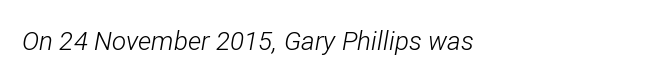
The image shows 26 px text type, italic (leaning right); set left-aligned, normal letter spacing, not underlined.
